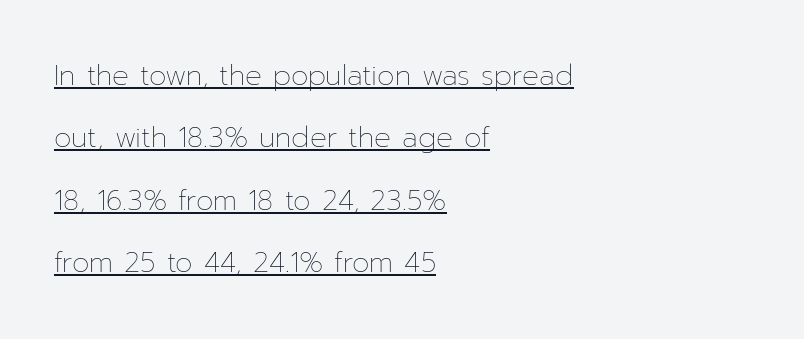
{"italic": "no", "bold": "no", "weight": "thin", "width": "normal", "stroke_contrast": "low", "x_height": "medium", "monospaced": "no", "underline": "yes", "align": "left", "line_spacing": "loose", "line_spacing_ratio": 2.23, "letter_spacing": "normal", "letter_spacing_em": 0.0, "glyph_px": 28}
